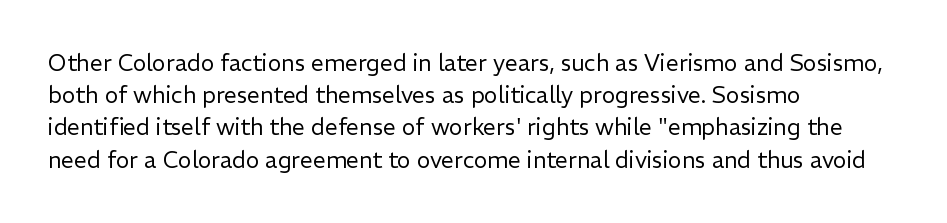
Q: Is the text bold? A: No.
Q: Is the text italic (slanted)? A: No, it is upright.
Q: Is the text underlined? A: No.
Q: How is the paragraph aligned? A: Left-aligned.
Q: Is the spacing between letters normal or unusually wide? A: Normal.
Q: Is the spacing between lines tight, normal or loose? A: Normal.
